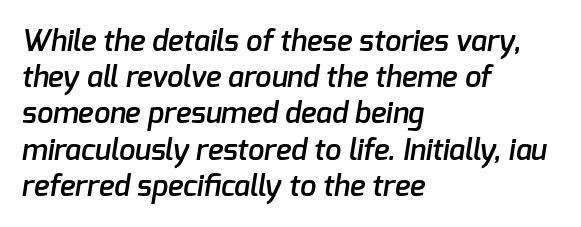
Q: Is the text bold? A: Semi-bold.
Q: Is the typeface a serif or a sans-serif typeface? A: Sans-serif.
Q: Is the text underlined? A: No.
Q: How is the paragraph aligned? A: Left-aligned.
Q: Is the spacing between letters normal or unusually wide? A: Normal.
Q: Is the spacing between lines tight, normal or loose? A: Normal.
Q: Width (condensed, normal, or wide)? A: Normal.
Q: Stroke contrast? A: Low.
Q: x-height? A: Medium.
Q: Monospaced? A: No.
